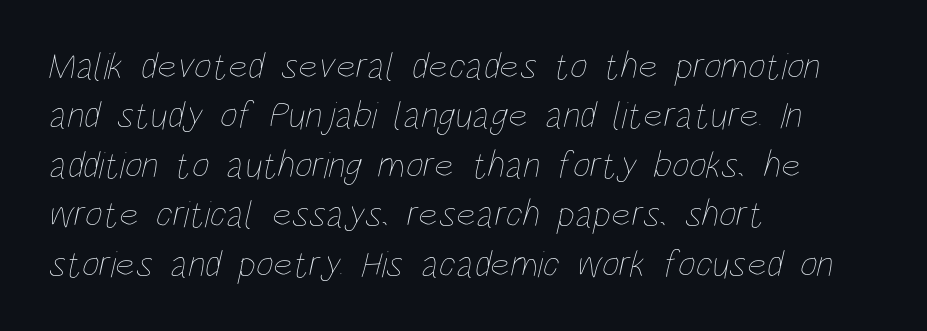
The image shows 38 px thin, condensed type; set left-aligned, normal line spacing (1.3x), normal letter spacing, not underlined; low stroke contrast and a large x-height.
